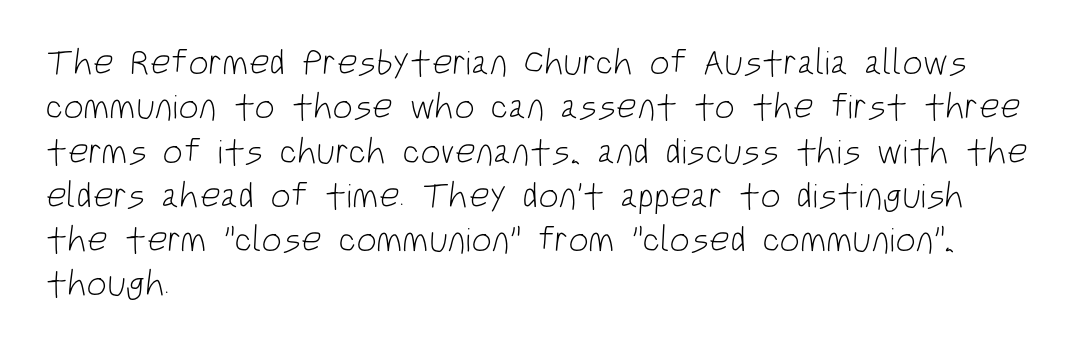
These lines stack with their left ends in a neat column. Stems and bowls with no extra thickness — not bold. Font category for this specimen: sans-serif. A typesetter would call this proportional, since set widths differ per character.
